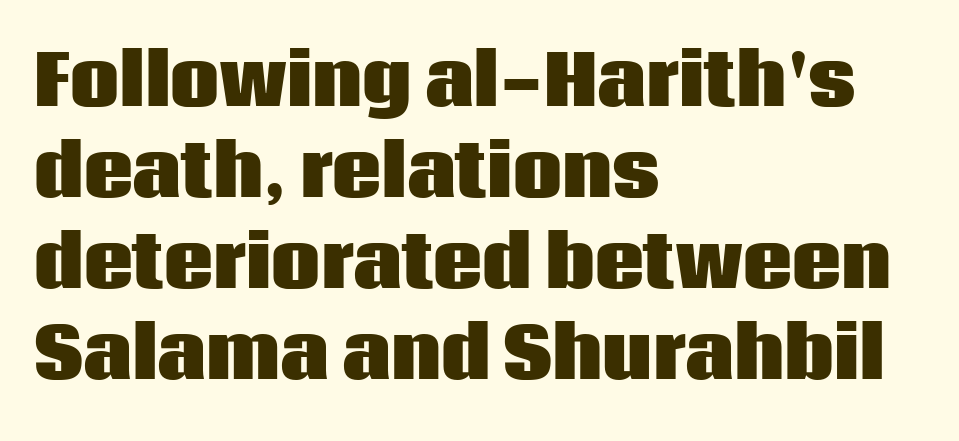
Q: Is the text bold? A: Yes.
Q: Is the text italic (slanted)? A: No, it is upright.
Q: Is the typeface a serif or a sans-serif typeface? A: Sans-serif.
Q: Is the text underlined? A: No.
Q: How is the paragraph aligned? A: Left-aligned.
Q: Is the spacing between letters normal or unusually wide? A: Normal.
Q: Is the spacing between lines tight, normal or loose? A: Normal.
Q: Width (condensed, normal, or wide)? A: Normal.
Q: Stroke contrast? A: Low.
Q: x-height? A: Large.
Q: Monospaced? A: No.
